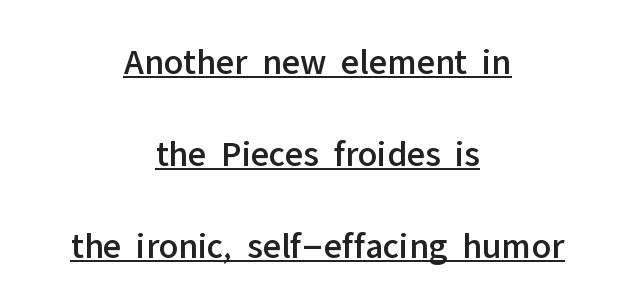
{"serif": "no", "italic": "no", "width": "normal", "stroke_contrast": "low", "x_height": "medium", "monospaced": "no", "underline": "yes", "align": "center", "line_spacing": "loose", "line_spacing_ratio": 2.49, "letter_spacing": "normal", "letter_spacing_em": 0.0, "glyph_px": 37}
